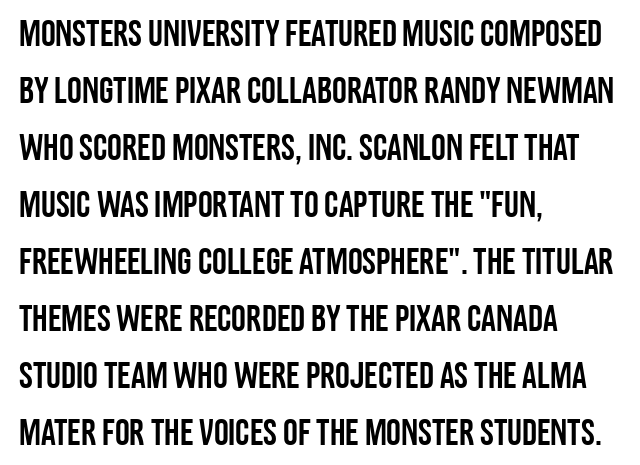
In terms of letterspacing, this is plain default setting. A clean baseline with only descenders dipping below it. Is this a fixed-width face? No — the glyphs have proportional, varying widths. How would I describe the line gaps? Plain and ordinary. Horizontally, the lines are justified to the leading edge only. Each letter's strokes conclude bluntly, with no projecting serifs.
